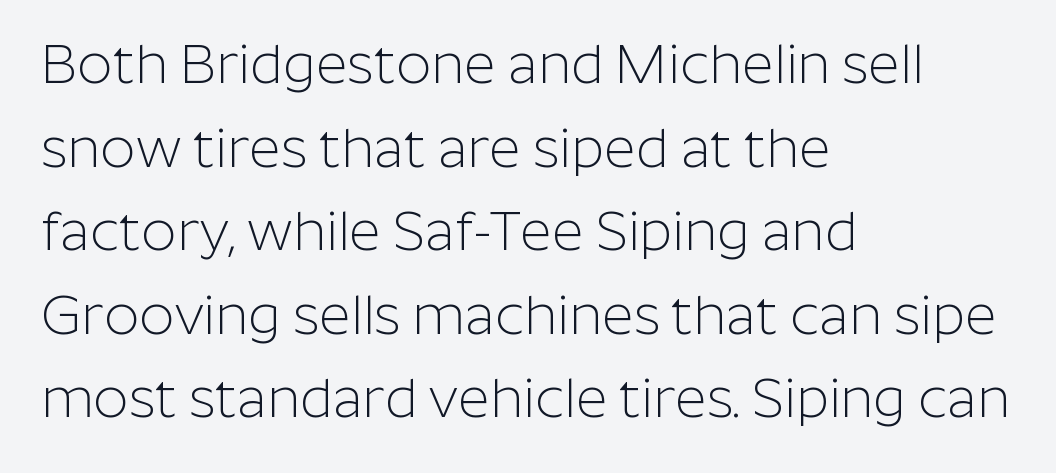
The image shows 55 px light sans-serif type, upright; set left-aligned, normal line spacing (1.52x), normal letter spacing, not underlined; low stroke contrast and a medium x-height.
